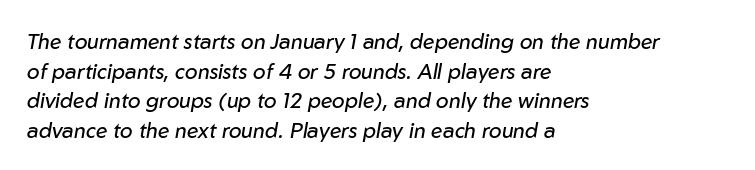
Yep, that's italic — everything's leaning. The paragraph has a hard left edge and a soft right edge. In terms of letterspacing, this is plain default setting. The face looks like a standard text weight, possibly lighter. The space beneath each line is pristine and unruled.
